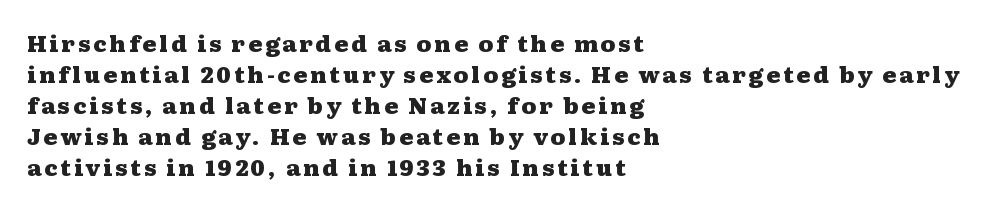
{"italic": "no", "bold": "yes", "underline": "no", "align": "left", "line_spacing": "normal", "line_spacing_ratio": 1.48, "glyph_px": 21}
